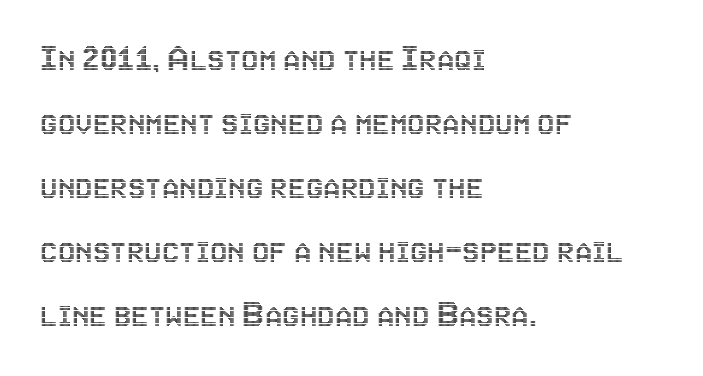
{"italic": "no", "width": "condensed", "x_height": "large", "monospaced": "no", "underline": "no", "align": "left", "line_spacing": "normal", "line_spacing_ratio": 1.64, "letter_spacing": "normal", "letter_spacing_em": 0.0, "glyph_px": 39}
